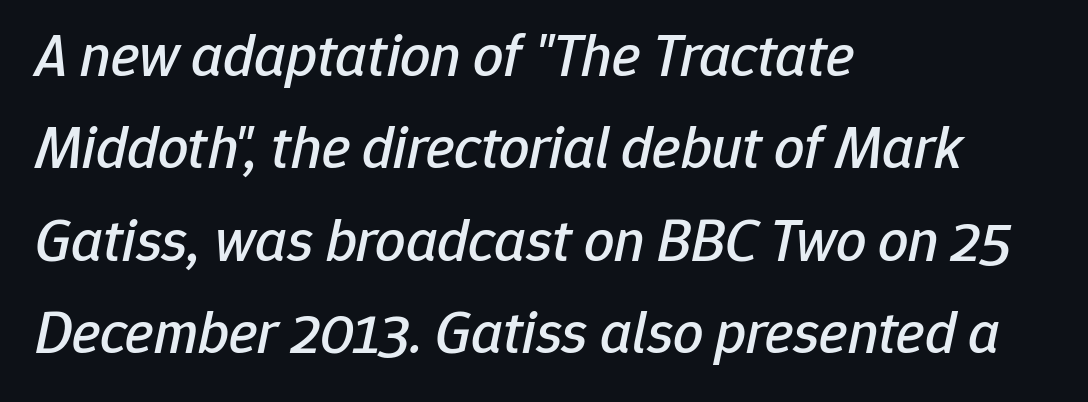
The line texture is even and compact thanks to regular tracking. Horizontal bands of white between lines are of average thickness. The passage shown is typed in a proportional face where columns would drift. A classic flush-left, rag-right setting is used for this passage. Characters are canted at an angle relative to the baseline's perpendicular. The foot of each line stays bare and open.
